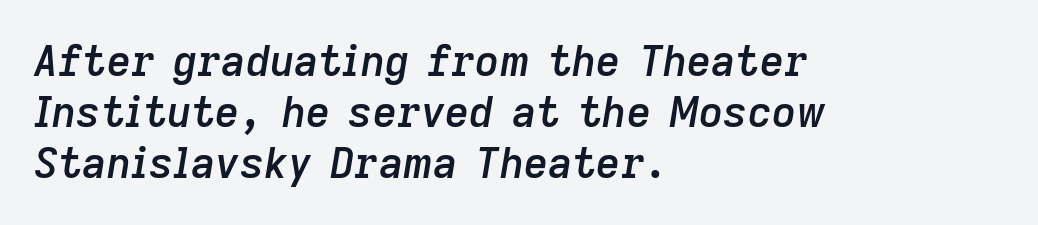
{"italic": "yes", "lean": "right", "slant_degrees": 9, "bold": "semi", "weight": "semibold", "width": "normal", "stroke_contrast": "low", "x_height": "medium", "monospaced": "no", "underline": "no", "align": "left", "line_spacing_ratio": 1.22, "letter_spacing": "normal", "letter_spacing_em": 0.0, "glyph_px": 42}
